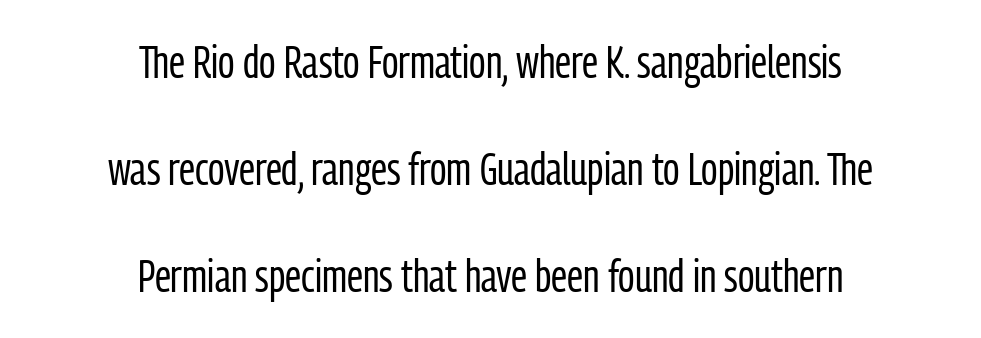
Q: Is the text bold? A: No.
Q: Is the text italic (slanted)? A: No, it is upright.
Q: Is the typeface a serif or a sans-serif typeface? A: Sans-serif.
Q: Is the text underlined? A: No.
Q: How is the paragraph aligned? A: Centered.
Q: Is the spacing between letters normal or unusually wide? A: Normal.
Q: Is the spacing between lines tight, normal or loose? A: Loose.
Q: Width (condensed, normal, or wide)? A: Condensed.
Q: Stroke contrast? A: Low.
Q: x-height? A: Medium.
Q: Monospaced? A: No.
